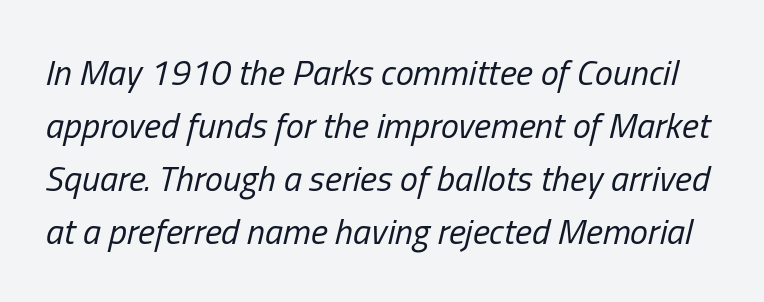
Q: Is the text bold? A: No.
Q: Is the text italic (slanted)? A: Yes, it leans right by about 13 degrees.
Q: Is the text underlined? A: No.
Q: Is the spacing between letters normal or unusually wide? A: Normal.
Q: Is the spacing between lines tight, normal or loose? A: Normal.
Q: Width (condensed, normal, or wide)? A: Condensed.
Q: Stroke contrast? A: Low.
Q: x-height? A: Medium.
Q: Monospaced? A: No.
